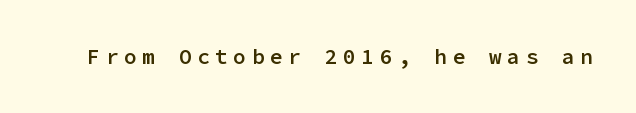
{"italic": "no", "bold": "semi", "underline": "no", "letter_spacing": "wide", "letter_spacing_em": 0.27, "glyph_px": 21}
